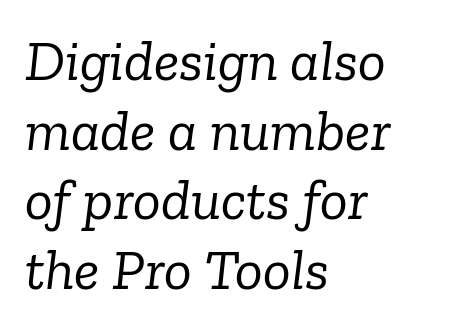
Q: Is the text bold? A: No.
Q: Is the text italic (slanted)? A: Yes, it leans right by about 6 degrees.
Q: Is the typeface a serif or a sans-serif typeface? A: Serif.
Q: Is the text underlined? A: No.
Q: How is the paragraph aligned? A: Left-aligned.
Q: Is the spacing between letters normal or unusually wide? A: Normal.
Q: Width (condensed, normal, or wide)? A: Normal.
Q: Stroke contrast? A: Low.
Q: x-height? A: Medium.
Q: Monospaced? A: No.
